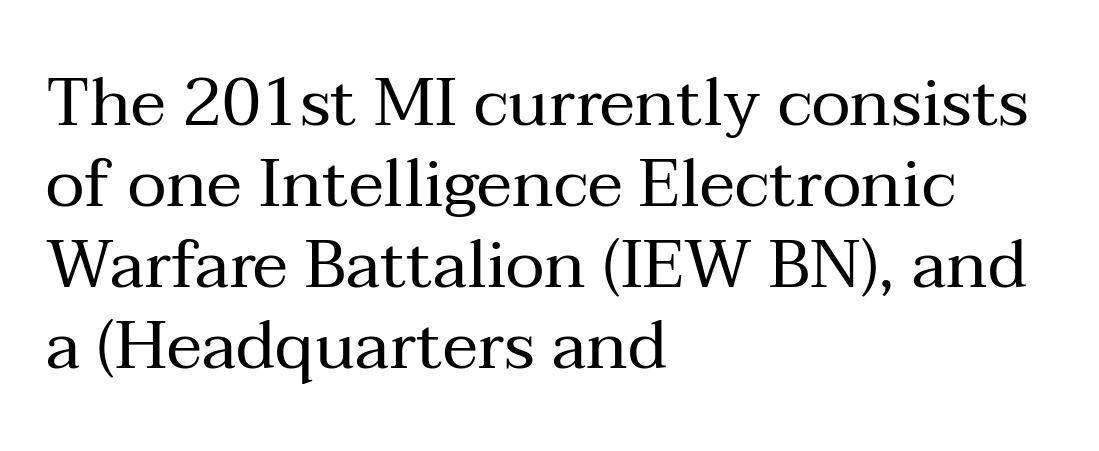
Is the stroke heavy? The answer is a plain regular-or-lighter. Varying glyph widths throughout — classic text-font behaviour. Font category for this specimen: serif. Beneath every word, the page is bare. Casual observation: everything's shoved over to the left.
